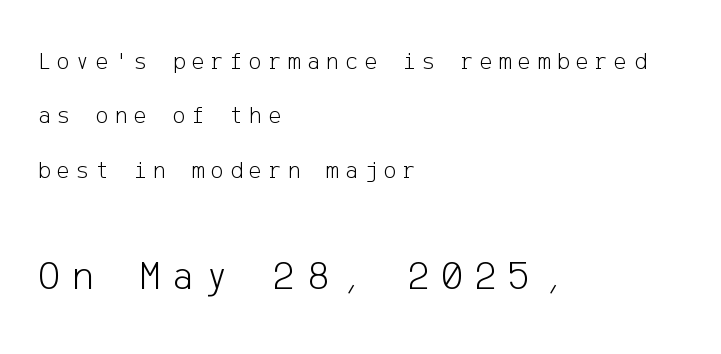
The image shows 42 px light sans-serif type, upright; set left-aligned, loose line spacing (2.27x), unusually wide letter spacing (+0.27 em), not underlined; the second (bottom) block is 1.75x larger; low stroke contrast and a medium x-height.
